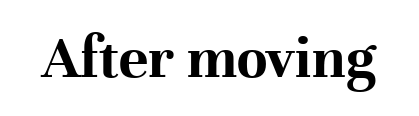
Q: Is the text bold? A: Yes.
Q: Is the text italic (slanted)? A: No, it is upright.
Q: Is the typeface a serif or a sans-serif typeface? A: Serif.
Q: Is the text underlined? A: No.
Q: Is the spacing between letters normal or unusually wide? A: Normal.
Q: Width (condensed, normal, or wide)? A: Normal.
Q: Stroke contrast? A: High.
Q: x-height? A: Medium.
Q: Monospaced? A: No.
